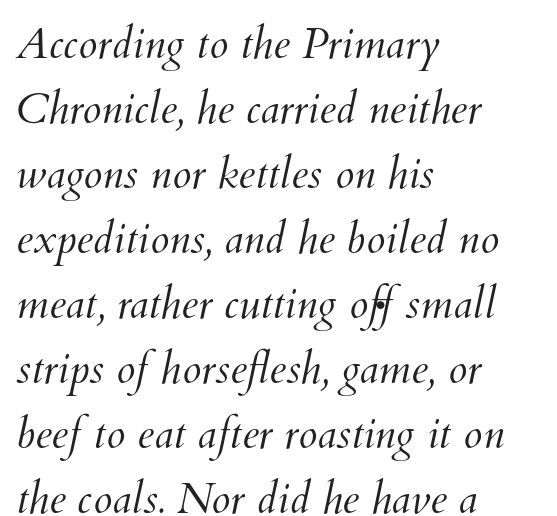
The image shows 43 px light type; set left-aligned, normal line spacing (1.51x), normal letter spacing, not underlined; medium stroke contrast and a small x-height.
